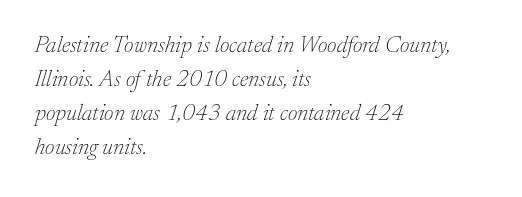
{"italic": "yes", "lean": "right", "slant_degrees": 17, "bold": "no", "underline": "no", "align": "left", "line_spacing": "normal", "line_spacing_ratio": 1.48, "letter_spacing": "normal", "letter_spacing_em": 0.0, "glyph_px": 23}
